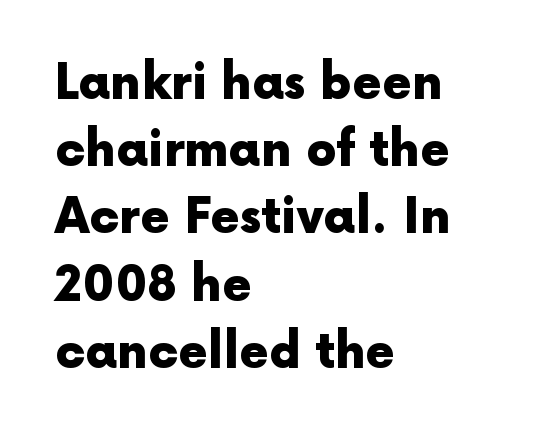
Q: Is the text bold? A: Yes.
Q: Is the text italic (slanted)? A: No, it is upright.
Q: Is the typeface a serif or a sans-serif typeface? A: Sans-serif.
Q: Is the text underlined? A: No.
Q: How is the paragraph aligned? A: Left-aligned.
Q: Is the spacing between letters normal or unusually wide? A: Normal.
Q: Is the spacing between lines tight, normal or loose? A: Normal.
Q: Width (condensed, normal, or wide)? A: Normal.
Q: x-height? A: Medium.
Q: Monospaced? A: No.
